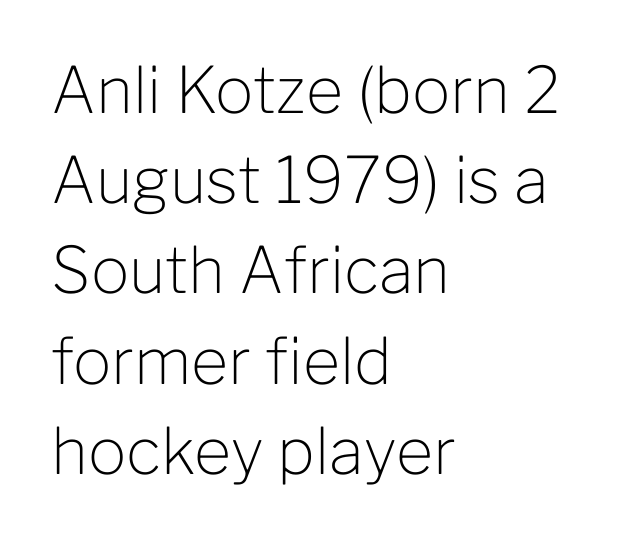
Italic? Not at all — the glyphs are vertical. Summary of vertical rhythm: regular, with standard interline spacing. The paragraph has a hard left edge and a soft right edge. Each letter keeps its own natural width here, so spacing adapts to shape. Observe the ordinary spacing: letters are neighbours, not strangers.
